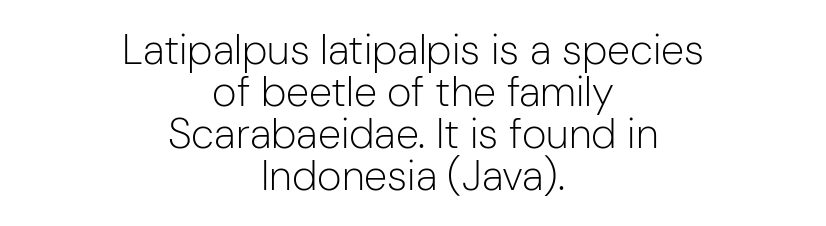
{"serif": "no", "italic": "no", "bold": "no", "weight": "light", "width": "normal", "stroke_contrast": "low", "x_height": "medium", "monospaced": "no", "underline": "no", "align": "center", "line_spacing": "tight", "line_spacing_ratio": 1.0, "letter_spacing": "normal", "letter_spacing_em": 0.0, "glyph_px": 42}
